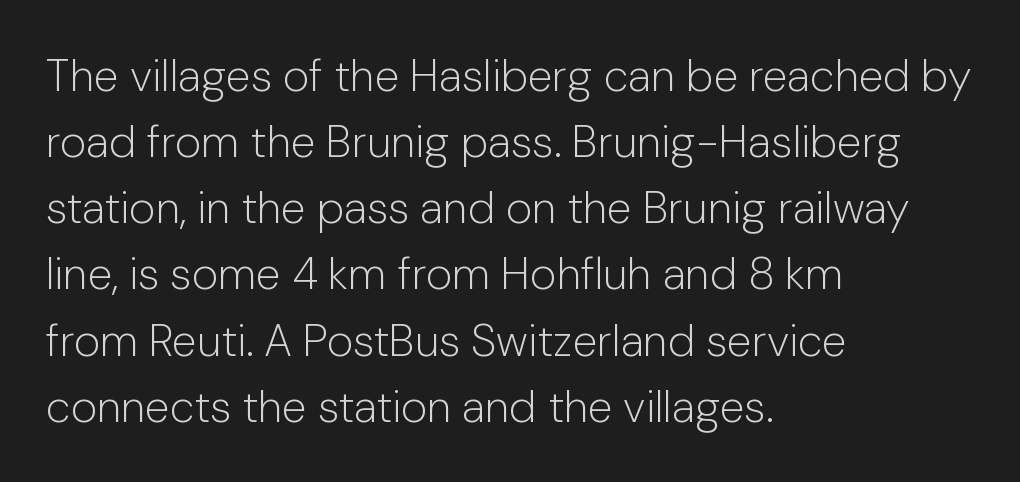
The image shows 45 px light sans-serif type, upright; set left-aligned, normal line spacing (1.47x), normal letter spacing, not underlined; low stroke contrast and a medium x-height.
